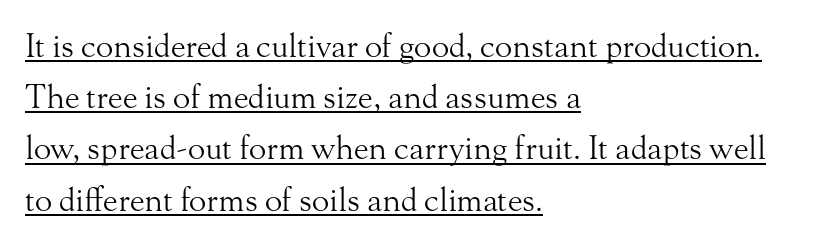
Q: Is the text bold? A: No.
Q: Is the text italic (slanted)? A: No, it is upright.
Q: Is the typeface a serif or a sans-serif typeface? A: Serif.
Q: Is the text underlined? A: Yes.
Q: How is the paragraph aligned? A: Left-aligned.
Q: Is the spacing between letters normal or unusually wide? A: Normal.
Q: Is the spacing between lines tight, normal or loose? A: Normal.
Q: Width (condensed, normal, or wide)? A: Normal.
Q: Stroke contrast? A: Medium.
Q: x-height? A: Small.
Q: Monospaced? A: No.
